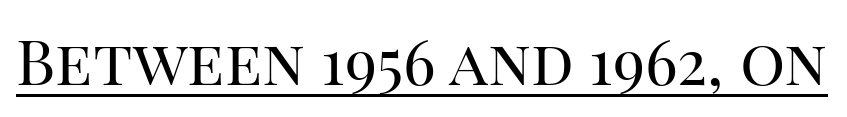
Classification — serif. Posture: vertical. The passage shown is underscored from start to finish. These lines keep a tight, regular rhythm from letter to letter. The rendering uses natural spacing where letterforms have individual widths. Compared with a typical body face, this is equally light or lighter still.
